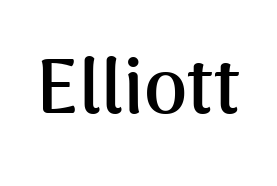
Type style note: lacks serifs. Glance below the letters and you will spot only blank space. You could not count columns in this text — the font is proportionally spaced. This rendering leaves character spacing at its baseline value. Typesetter's note: full bold, strokes at maximum text heaviness. These lines were composed using upright roman letters.
